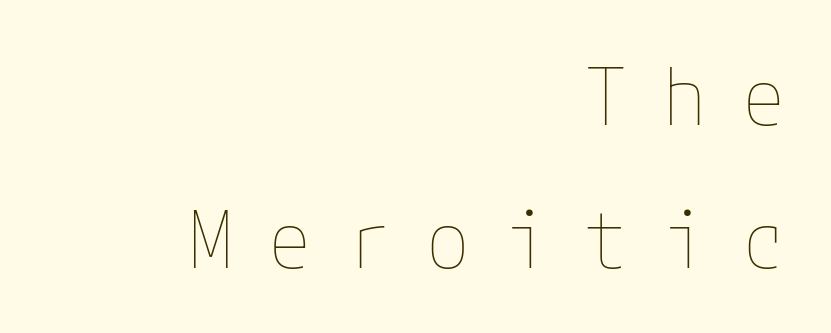
{"italic": "no", "bold": "no", "weight": "thin", "width": "normal", "stroke_contrast": "low", "x_height": "medium", "underline": "no", "align": "right", "line_spacing_ratio": 1.81, "letter_spacing": "wide", "letter_spacing_em": 0.45, "glyph_px": 79}
